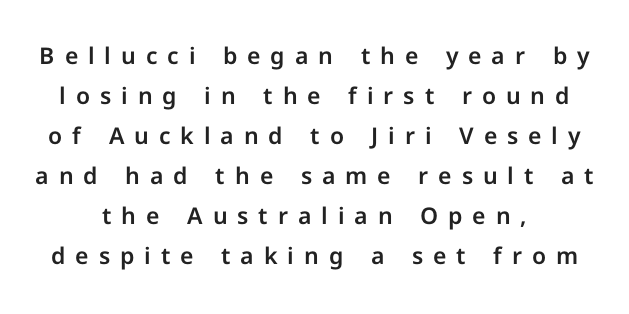
The image shows 23 px text type, upright; set line spacing 1.74x, unusually wide letter spacing (+0.43 em), not underlined.
